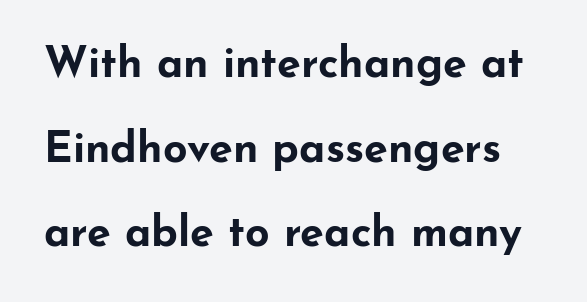
Q: Is the text bold? A: Yes.
Q: Is the text italic (slanted)? A: No, it is upright.
Q: Is the typeface a serif or a sans-serif typeface? A: Sans-serif.
Q: Is the text underlined? A: No.
Q: Is the spacing between letters normal or unusually wide? A: Normal.
Q: Is the spacing between lines tight, normal or loose? A: Loose.
Q: Width (condensed, normal, or wide)? A: Wide.
Q: Stroke contrast? A: Low.
Q: x-height? A: Small.
Q: Monospaced? A: No.
